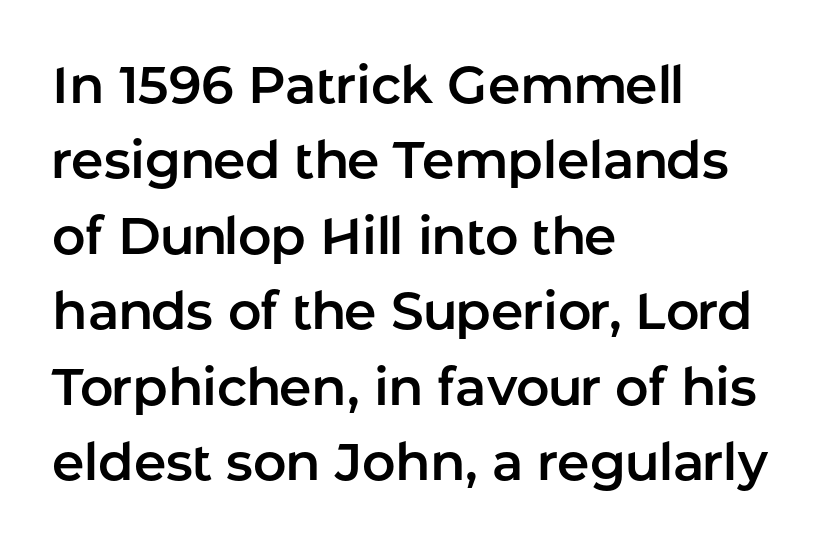
{"serif": "no", "italic": "no", "width": "normal", "stroke_contrast": "low", "x_height": "medium", "monospaced": "no", "underline": "no", "align": "left", "line_spacing": "normal", "line_spacing_ratio": 1.45, "letter_spacing": "normal", "letter_spacing_em": 0.0, "glyph_px": 52}
